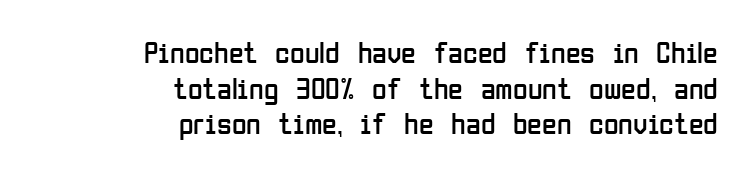
The font sits on the lighter half of the weight spectrum, regular included. Serif or sans? Sans — the stroke terminals are bare. Check under the words: just untouched page. Quick note: not italic, upright. Every row of glyphs terminates at an identical x-position on the right.
